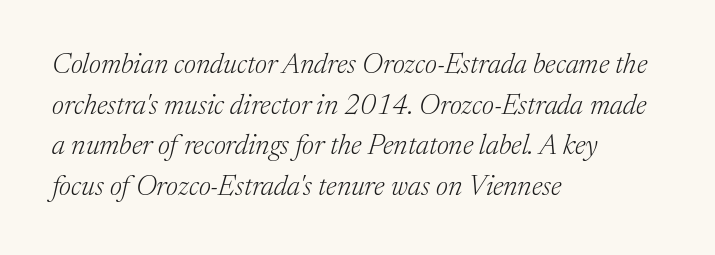
Compared with typical paragraphs, the rows here are spaced about the same. Bare-footed words on every line. Does the type have serifs? Yes, each stem ends in a small foot. In terms of letterspacing, this is plain default setting.
